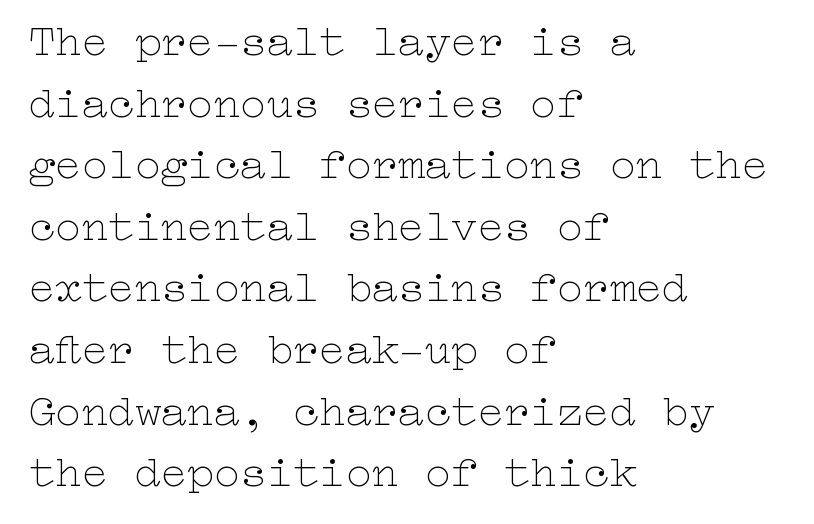
The image shows 44 px thin, wide type, upright; set left-aligned, normal line spacing (1.4x), normal letter spacing, not underlined; low stroke contrast and a medium x-height.
